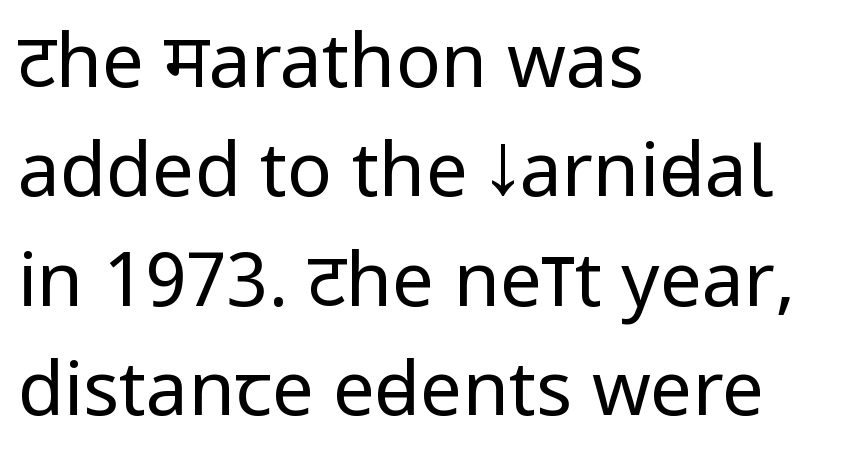
The image shows 75 px regular-weight, condensed sans-serif type, upright; set left-aligned, normal line spacing (1.46x), normal letter spacing, not underlined; low stroke contrast.
